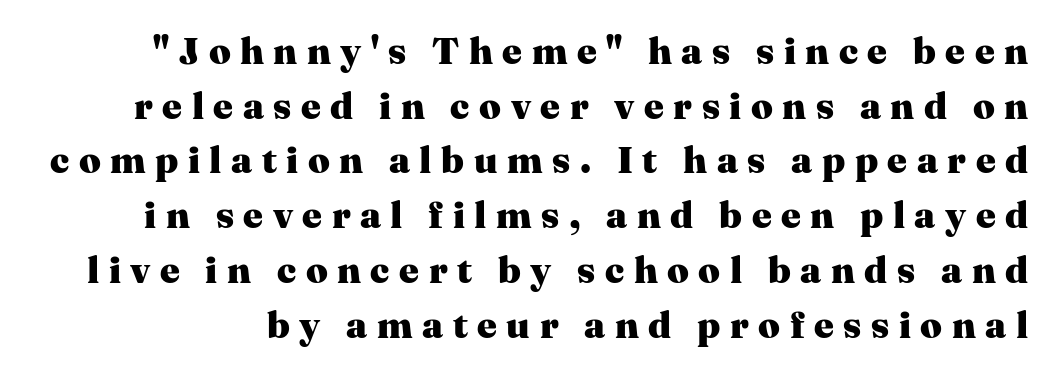
The image shows 38 px heavy serif type, upright; set normal line spacing (1.44x), unusually wide letter spacing (+0.25 em), not underlined; medium stroke contrast and a medium x-height.
